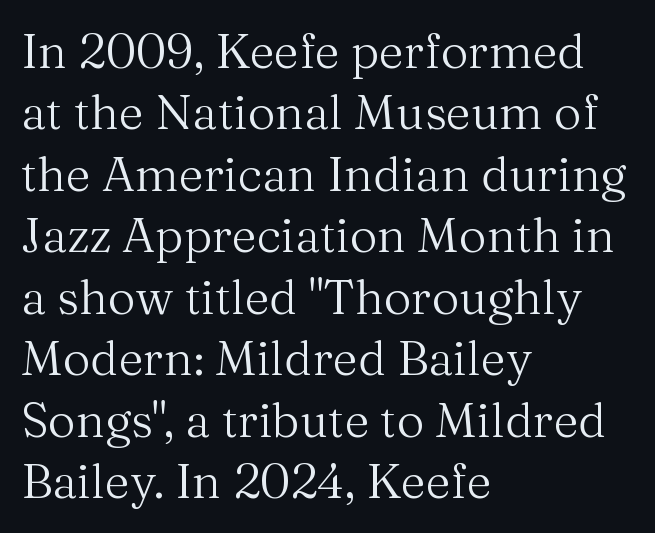
{"serif": "yes", "italic": "no", "bold": "no", "weight": "regular", "width": "normal", "stroke_contrast": "medium", "x_height": "medium", "monospaced": "no", "underline": "no", "align": "left", "line_spacing": "normal", "line_spacing_ratio": 1.28, "letter_spacing": "normal", "letter_spacing_em": 0.0, "glyph_px": 48}
